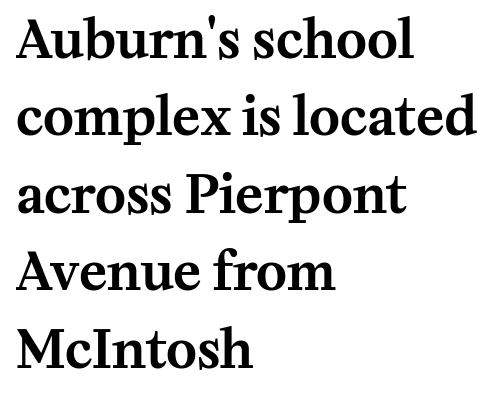
{"serif": "yes", "italic": "no", "width": "normal", "stroke_contrast": "medium", "x_height": "medium", "monospaced": "no", "underline": "no", "align": "left", "line_spacing": "normal", "line_spacing_ratio": 1.49, "letter_spacing": "normal", "letter_spacing_em": 0.0, "glyph_px": 52}
